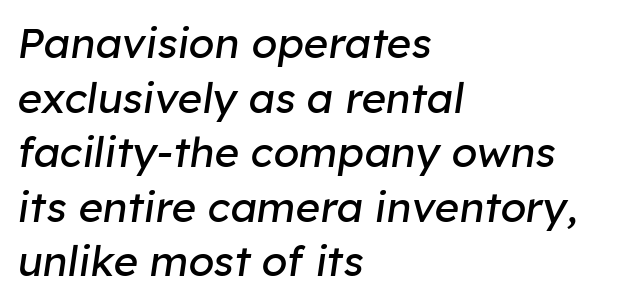
{"italic": "yes", "lean": "right", "slant_degrees": 8, "bold": "no", "weight": "regular", "width": "normal", "stroke_contrast": "low", "x_height": "medium", "monospaced": "no", "underline": "no", "align": "left", "line_spacing": "normal", "line_spacing_ratio": 1.3, "letter_spacing": "normal", "letter_spacing_em": 0.0, "glyph_px": 42}
